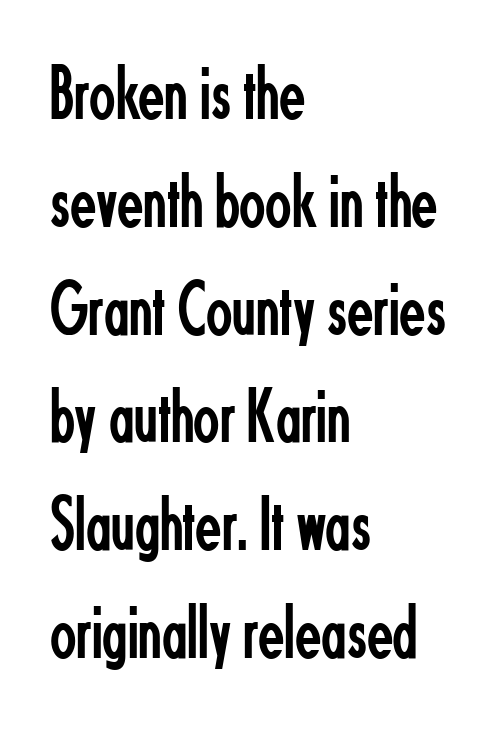
The image shows 77 px regular-weight, condensed sans-serif type, upright; set left-aligned, normal line spacing (1.4x), normal letter spacing, not underlined; low stroke contrast and a small x-height.
